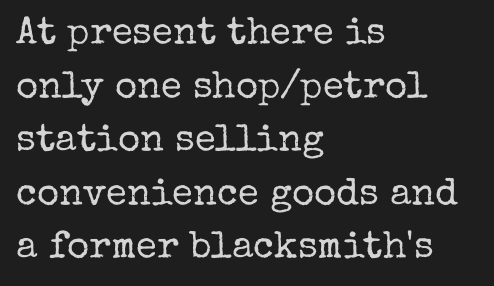
The image shows 38 px regular-weight serif type, upright; set left-aligned, normal line spacing (1.41x), normal letter spacing, not underlined; low stroke contrast and a medium x-height.
